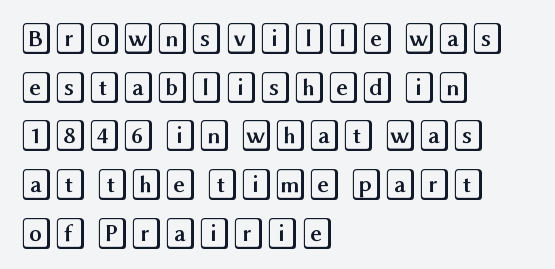
Check under the words: just untouched page. There is no visible air inserted between adjacent glyphs. Nope, not italic — everything's standing straight. Students, observe: this is what conventionally led text looks like. The lines are quadded left.
